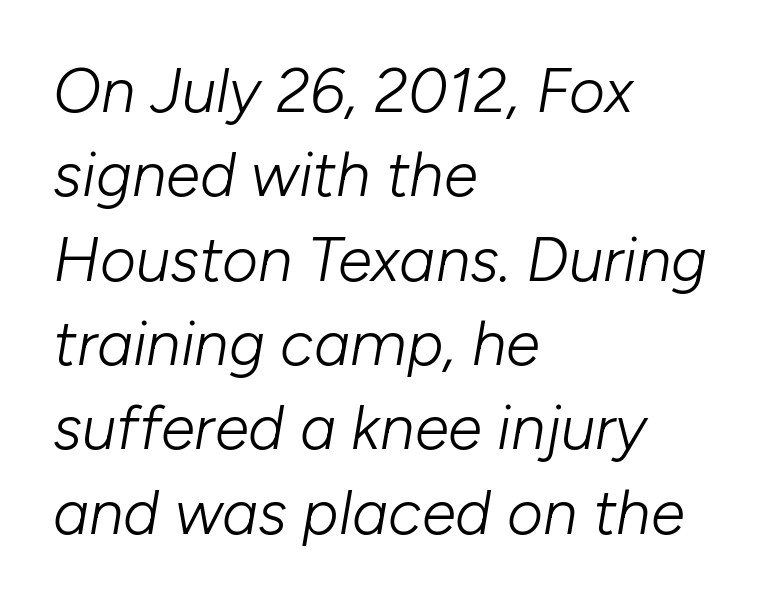
{"italic": "yes", "lean": "right", "slant_degrees": 10, "bold": "no", "weight": "light", "width": "normal", "stroke_contrast": "low", "x_height": "medium", "monospaced": "no", "underline": "no", "align": "left", "line_spacing": "normal", "line_spacing_ratio": 1.36, "letter_spacing": "normal", "letter_spacing_em": 0.0, "glyph_px": 62}
